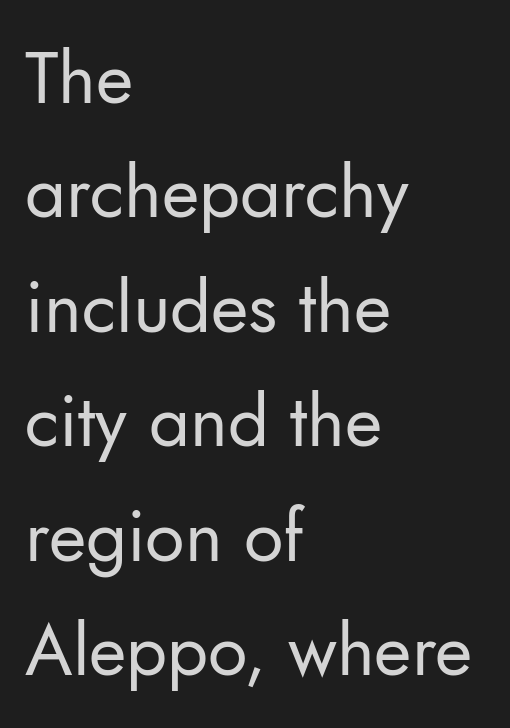
{"serif": "no", "italic": "no", "bold": "no", "weight": "regular", "width": "normal", "stroke_contrast": "low", "x_height": "small", "monospaced": "no", "underline": "no", "align": "left", "line_spacing": "normal", "line_spacing_ratio": 1.59, "letter_spacing": "normal", "letter_spacing_em": 0.0, "glyph_px": 72}
